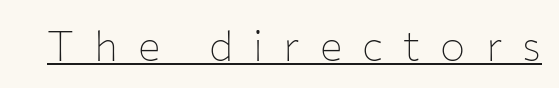
{"serif": "no", "italic": "no", "bold": "no", "weight": "thin", "width": "normal", "stroke_contrast": "low", "x_height": "medium", "monospaced": "no", "underline": "yes", "letter_spacing": "wide", "letter_spacing_em": 0.48, "glyph_px": 42}
